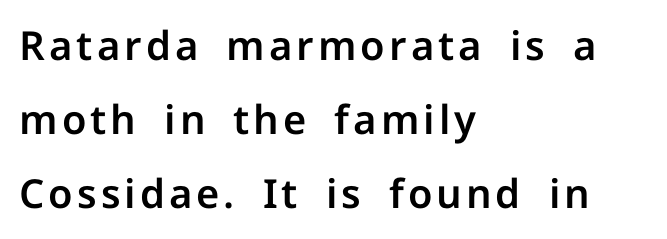
{"serif": "no", "italic": "no", "width": "normal", "stroke_contrast": "low", "x_height": "medium", "monospaced": "no", "underline": "no", "align": "left", "line_spacing_ratio": 1.85, "glyph_px": 40}
